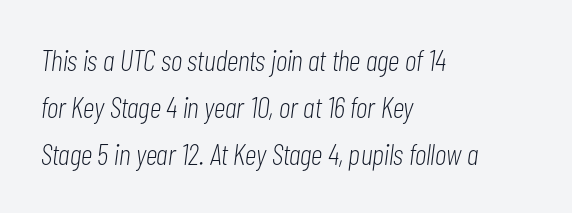
Vertical stems look standard width or narrower in stroke. Look at the tracking — it's just the regular setting, nothing added. An italicized treatment has been applied to the whole sample. Any mark beneath the type? The region is blank. The rendering uses a moderate line-height, typical for paragraphs. This sample has the flowing, uneven cadence of proportional lettering.
